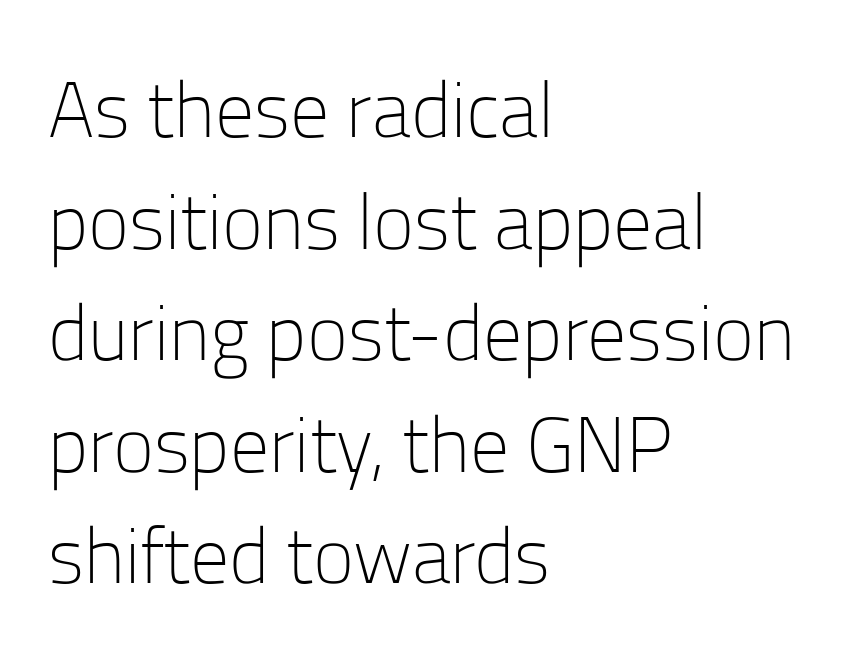
The image shows 78 px light sans-serif type, upright; set left-aligned, normal line spacing (1.43x), normal letter spacing, not underlined; low stroke contrast and a medium x-height.
